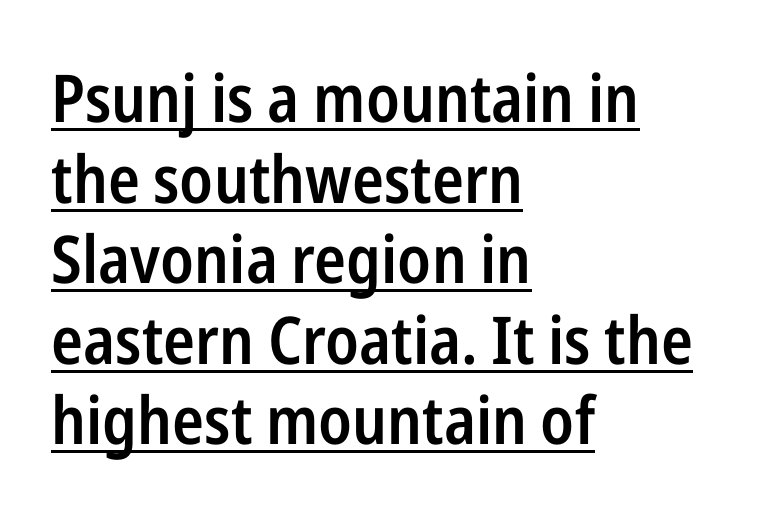
The image shows 66 px semibold, condensed sans-serif type, upright; set left-aligned, line spacing 1.22x, normal letter spacing, underlined; low stroke contrast and a medium x-height.
